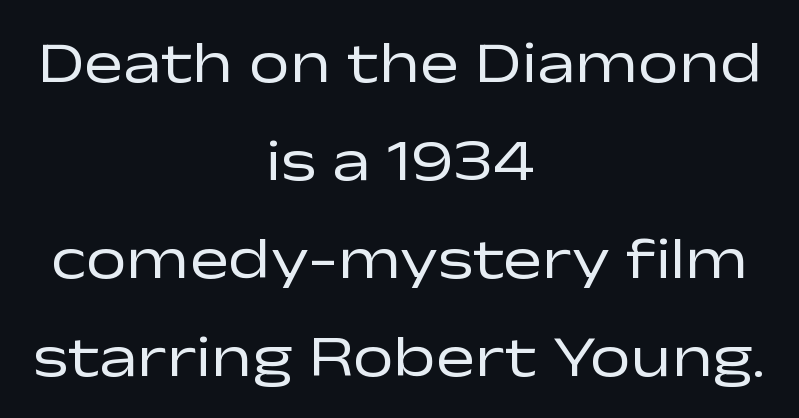
{"serif": "no", "italic": "no", "bold": "no", "weight": "regular", "width": "wide", "stroke_contrast": "low", "x_height": "medium", "monospaced": "no", "underline": "no", "align": "center", "line_spacing": "normal", "line_spacing_ratio": 1.69, "letter_spacing": "normal", "letter_spacing_em": 0.0, "glyph_px": 58}
